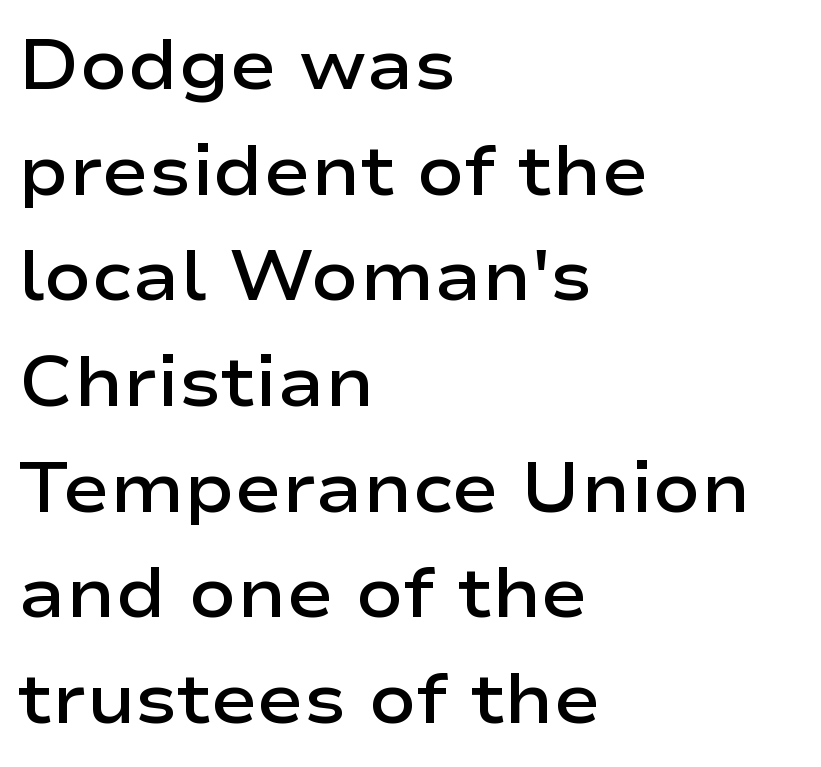
{"serif": "no", "italic": "no", "bold": "semi", "weight": "semibold", "width": "wide", "stroke_contrast": "low", "x_height": "medium", "monospaced": "no", "underline": "no", "align": "left", "line_spacing": "normal", "line_spacing_ratio": 1.51, "letter_spacing": "normal", "letter_spacing_em": 0.0, "glyph_px": 70}
